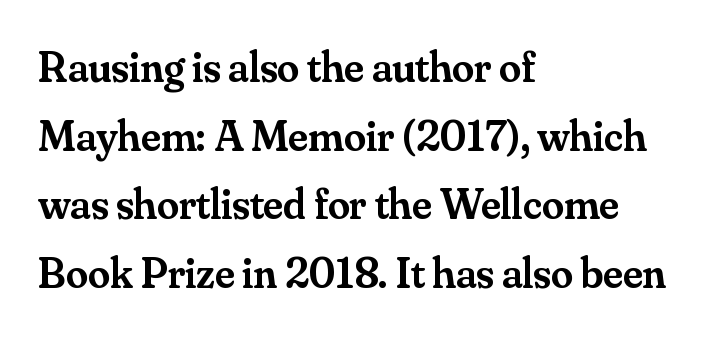
The image shows 44 px semibold serif type, upright; set left-aligned, normal line spacing (1.56x), normal letter spacing, not underlined; medium stroke contrast and a small x-height.
